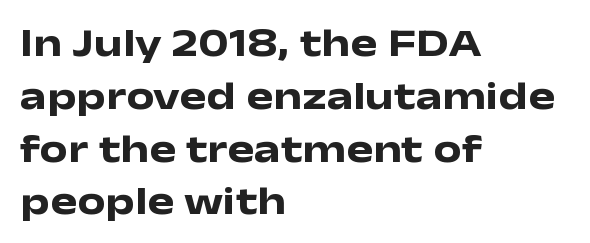
{"serif": "no", "italic": "no", "bold": "yes", "weight": "heavy", "width": "wide", "stroke_contrast": "low", "x_height": "medium", "monospaced": "no", "underline": "no", "align": "left", "line_spacing": "normal", "line_spacing_ratio": 1.32, "letter_spacing": "normal", "letter_spacing_em": 0.0, "glyph_px": 40}
